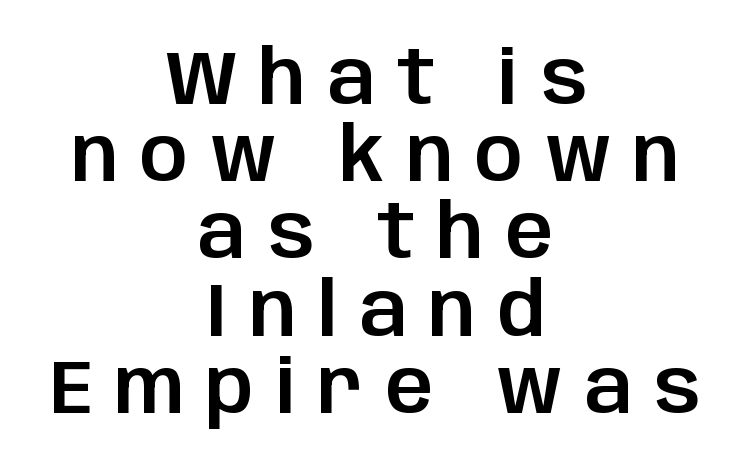
The foot of each line stays bare and open. Horizontally, the lines are justified to the midpoint only. Do the characters align in a grid? No, the font is proportional. Letter spacing: wide.
